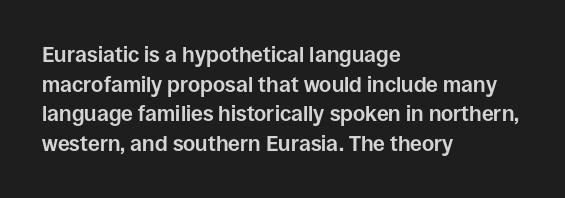
The image shows 21 px bold type, upright; set left-aligned, normal line spacing (1.41x), normal letter spacing, not underlined.
